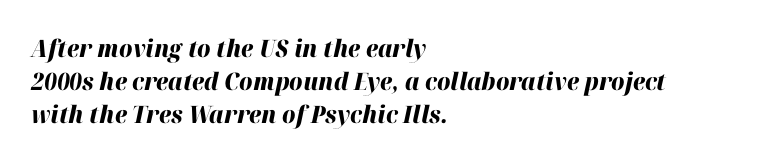
The image shows 24 px bold type, italic (leaning right); set left-aligned, normal line spacing (1.37x), normal letter spacing, not underlined.
